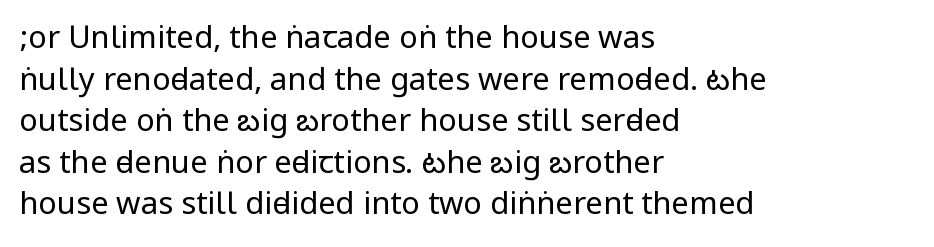
{"serif": "no", "italic": "no", "bold": "no", "weight": "regular", "width": "condensed", "stroke_contrast": "low", "underline": "no", "align": "left", "line_spacing": "normal", "line_spacing_ratio": 1.34, "letter_spacing": "normal", "letter_spacing_em": 0.0, "glyph_px": 31}
